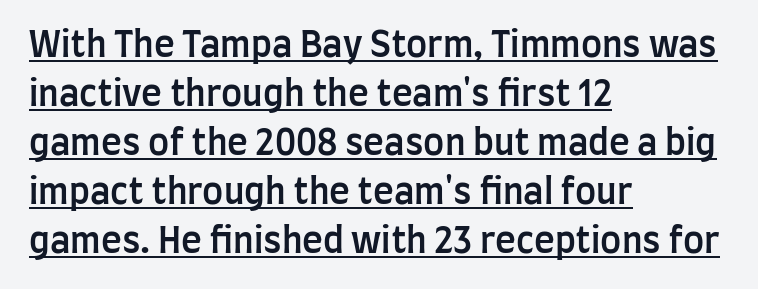
{"serif": "no", "italic": "no", "bold": "semi", "weight": "semibold", "width": "condensed", "stroke_contrast": "low", "x_height": "large", "monospaced": "no", "underline": "yes", "align": "left", "line_spacing": "normal", "line_spacing_ratio": 1.4, "letter_spacing": "normal", "letter_spacing_em": 0.0, "glyph_px": 35}
